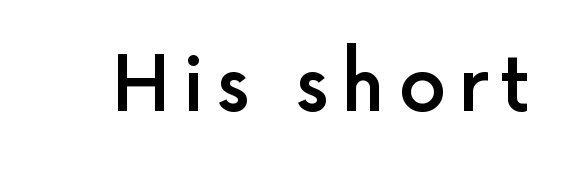
{"serif": "no", "italic": "no", "bold": "semi", "weight": "semibold", "width": "normal", "x_height": "medium", "monospaced": "no", "underline": "no", "glyph_px": 76}
